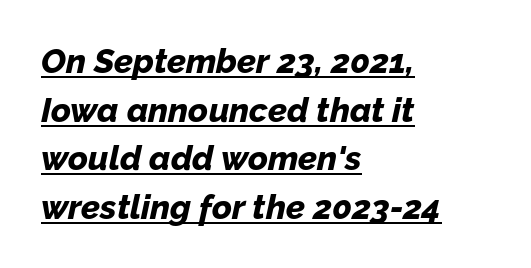
The image shows 34 px bold type, italic (leaning right); set left-aligned, normal line spacing (1.43x), normal letter spacing, underlined; low stroke contrast and a medium x-height.
